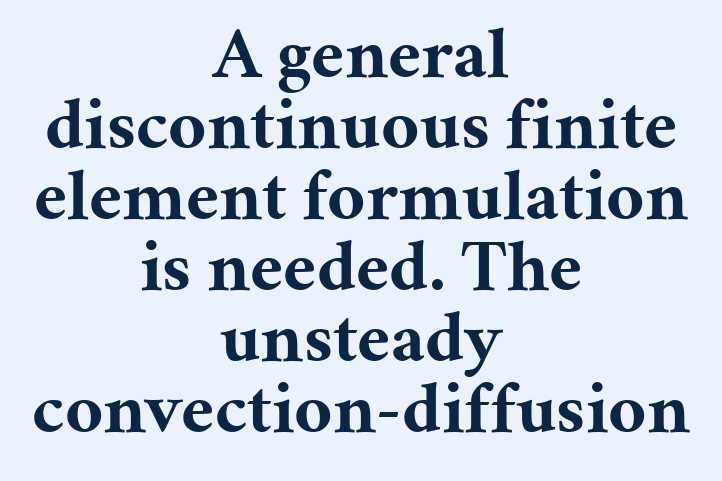
Q: Is the text bold? A: Yes.
Q: Is the text italic (slanted)? A: No, it is upright.
Q: Is the typeface a serif or a sans-serif typeface? A: Serif.
Q: Is the text underlined? A: No.
Q: How is the paragraph aligned? A: Centered.
Q: Is the spacing between letters normal or unusually wide? A: Normal.
Q: Is the spacing between lines tight, normal or loose? A: Tight.
Q: Width (condensed, normal, or wide)? A: Normal.
Q: Stroke contrast? A: Medium.
Q: x-height? A: Medium.
Q: Monospaced? A: No.
